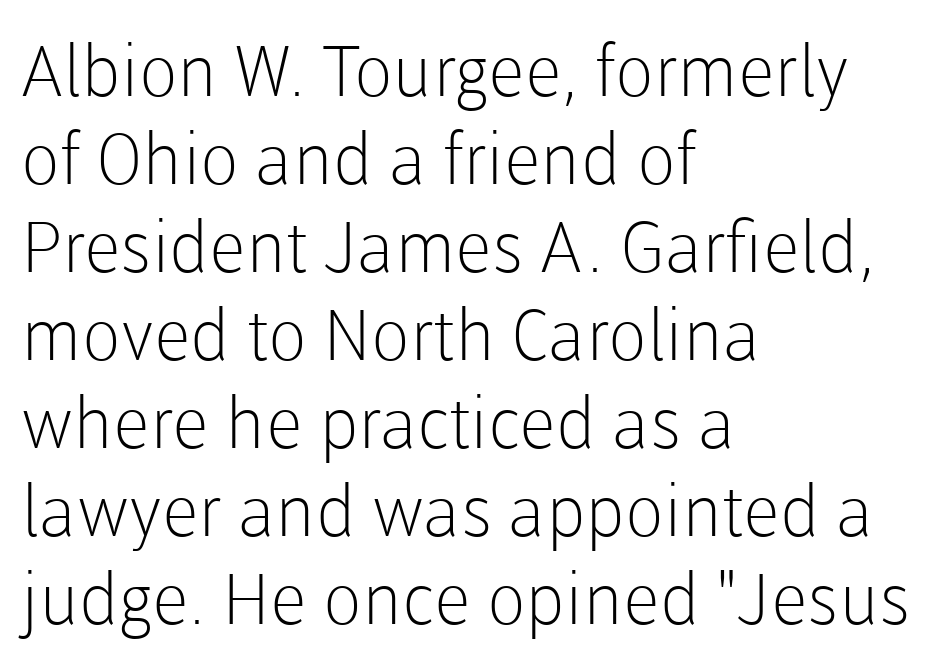
{"serif": "no", "italic": "no", "bold": "no", "weight": "light", "width": "normal", "stroke_contrast": "low", "x_height": "medium", "monospaced": "no", "underline": "no", "align": "left", "line_spacing_ratio": 1.24, "letter_spacing": "normal", "letter_spacing_em": 0.0, "glyph_px": 71}
